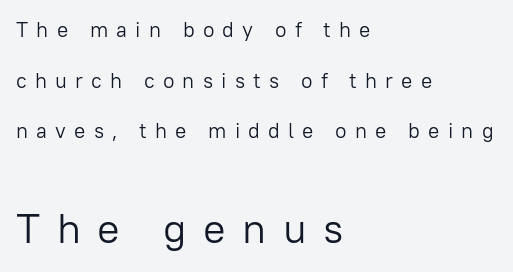
The image shows 42 px light sans-serif type, upright; set left-aligned, loose line spacing (2.41x), unusually wide letter spacing (+0.39 em), not underlined; the second (bottom) block is 2.0x larger; low stroke contrast and a medium x-height.
